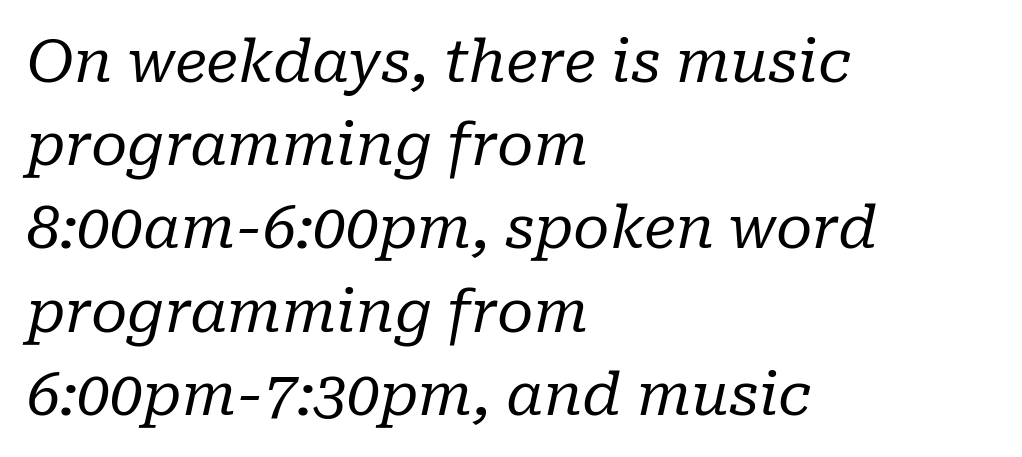
{"serif": "yes", "italic": "yes", "lean": "right", "slant_degrees": 10, "bold": "no", "weight": "regular", "width": "normal", "stroke_contrast": "low", "x_height": "medium", "monospaced": "no", "underline": "no", "align": "left", "line_spacing": "normal", "line_spacing_ratio": 1.41, "letter_spacing": "normal", "letter_spacing_em": 0.0, "glyph_px": 59}
